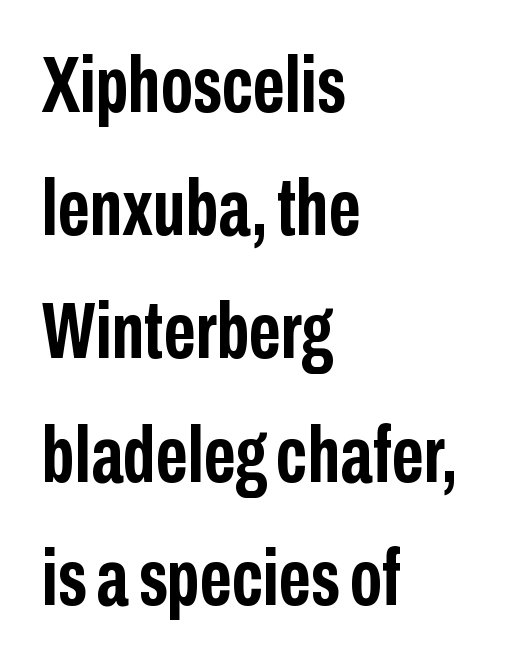
{"serif": "no", "italic": "no", "bold": "yes", "weight": "semibold", "width": "condensed", "stroke_contrast": "low", "x_height": "medium", "monospaced": "no", "underline": "no", "align": "left", "line_spacing": "normal", "line_spacing_ratio": 1.56, "letter_spacing": "normal", "letter_spacing_em": 0.0, "glyph_px": 79}
